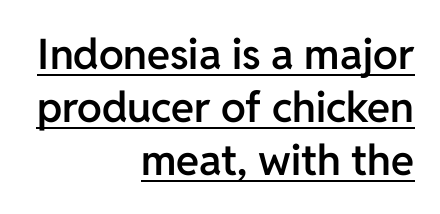
Here the designer chose a conventional face with non-uniform glyph widths. Every character sits straight up, as roman type does. Set as a demibold, roughly 600 on the weight scale. Whoever set this chose a conventional vertical rhythm. Right-aligned paragraph, ragged on the left.
